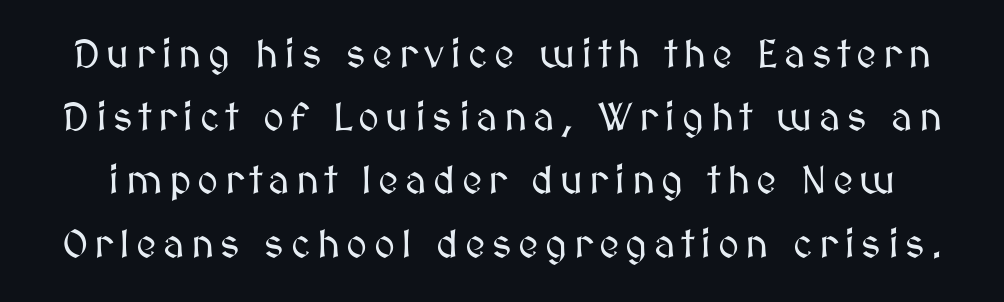
The image shows 40 px text type, upright; set normal line spacing (1.58x), not underlined; medium stroke contrast and a medium x-height.
